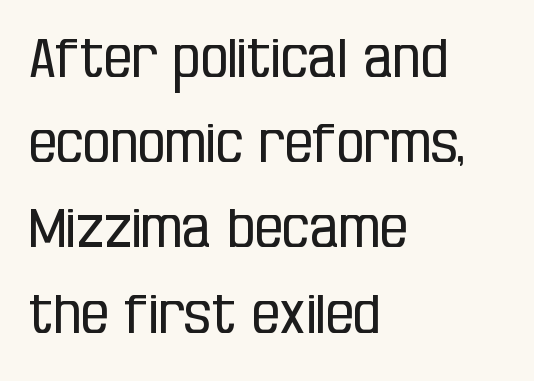
Does the leading feel generous? No, just average. Caption: standard tracking, unaltered. Posture: upright roman. The rendering shows plain stroke endings on the letterforms — a sans-serif design. The rendering anchors every line to the left-hand side.
